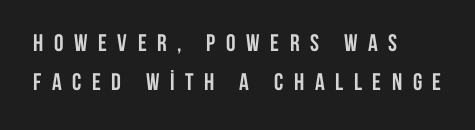
{"italic": "no", "bold": "yes", "underline": "no", "align": "left", "line_spacing": "normal", "line_spacing_ratio": 1.64, "letter_spacing": "wide", "letter_spacing_em": 0.44, "glyph_px": 24}
